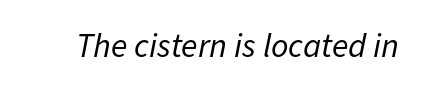
The image shows 34 px regular-weight type, italic (leaning right); set normal letter spacing, not underlined; low stroke contrast and a medium x-height.
